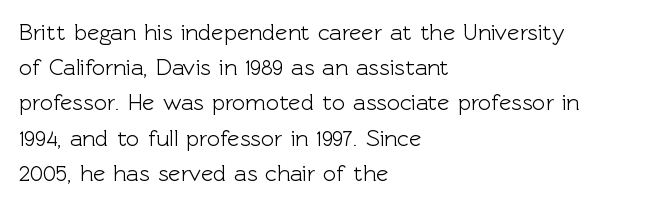
The designer left line spacing at the default. The face used here is rendered with its standard letterfit. The letters stand upright; this is a roman face. The rag falls on the right side of this text block. The words here are not underlined.
